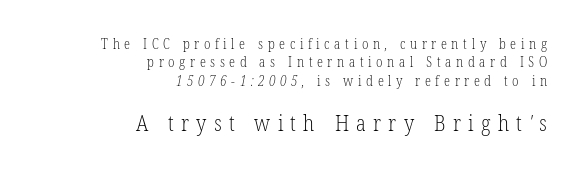
Q: Is the text bold? A: No.
Q: Is the text underlined? A: No.
Q: How is the paragraph aligned? A: Right-aligned.
Q: Is the spacing between letters normal or unusually wide? A: Unusually wide.
Q: Is the spacing between lines tight, normal or loose? A: Normal.
Q: Which block of text is set in a larger size, the first (top) or the second (bottom)? A: The second (bottom) one.
